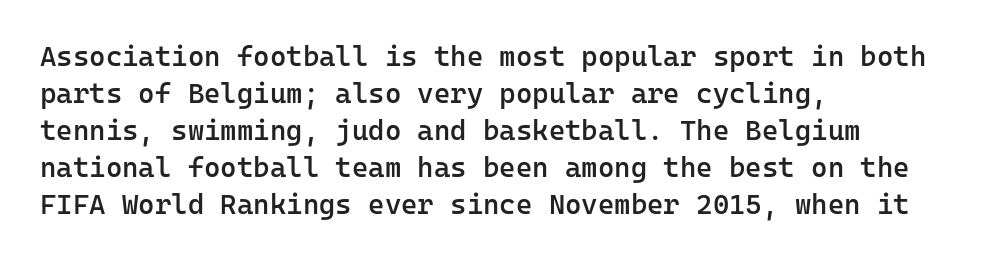
{"serif": "no", "italic": "no", "bold": "semi", "weight": "semibold", "width": "normal", "stroke_contrast": "low", "x_height": "medium", "monospaced": "yes", "underline": "no", "align": "left", "line_spacing": "normal", "line_spacing_ratio": 1.32, "letter_spacing": "normal", "letter_spacing_em": 0.0, "glyph_px": 28}
